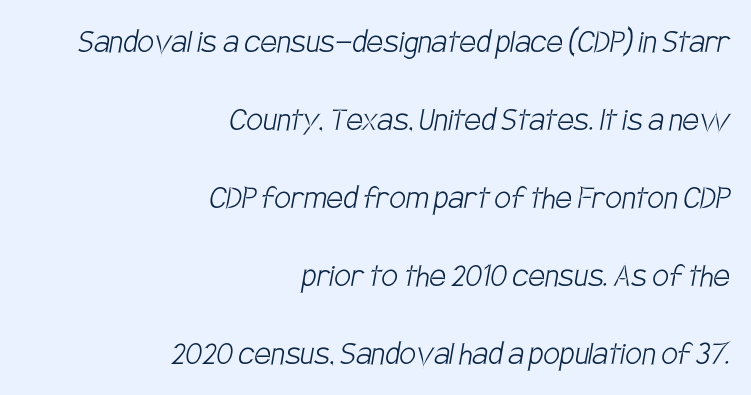
The image shows 37 px light, condensed sans-serif type; set right-aligned, loose line spacing (2.11x), normal letter spacing, not underlined; low stroke contrast and a large x-height.
